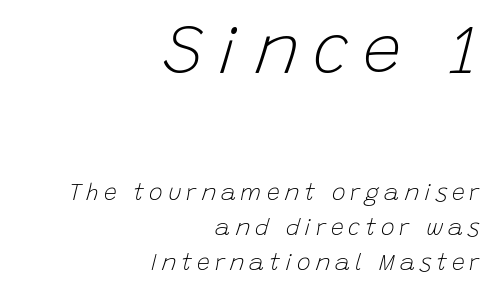
Q: Is the text bold? A: No.
Q: Is the text italic (slanted)? A: Yes, it leans right by about 15 degrees.
Q: Is the text underlined? A: No.
Q: How is the paragraph aligned? A: Right-aligned.
Q: Is the spacing between letters normal or unusually wide? A: Unusually wide.
Q: Is the spacing between lines tight, normal or loose? A: Normal.
Q: Which block of text is set in a larger size, the first (top) or the second (bottom)? A: The first (top) one.
Q: Width (condensed, normal, or wide)? A: Normal.
Q: Stroke contrast? A: Low.
Q: x-height? A: Large.
Q: Monospaced? A: No.
